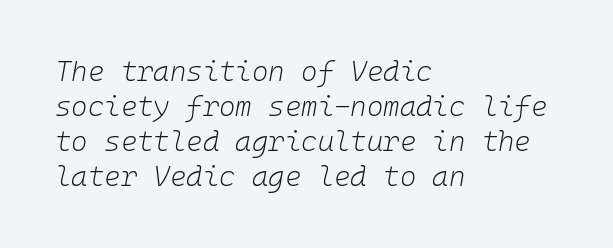
The area under the type is left untouched. The rendering uses a moderate line-height, typical for paragraphs. Caption: face not bold, strokes unweighted. Is this a fixed-width face? Yes — each glyph sits in an identical cell. Students, note that the glyphs here touch the page at normal intervals. Style check: oblique.
